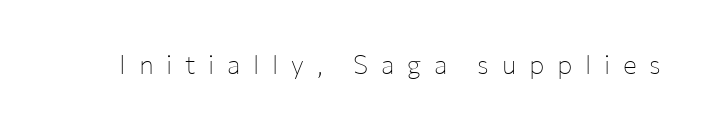
{"italic": "no", "bold": "no", "underline": "no", "letter_spacing": "wide", "letter_spacing_em": 0.49, "glyph_px": 26}
